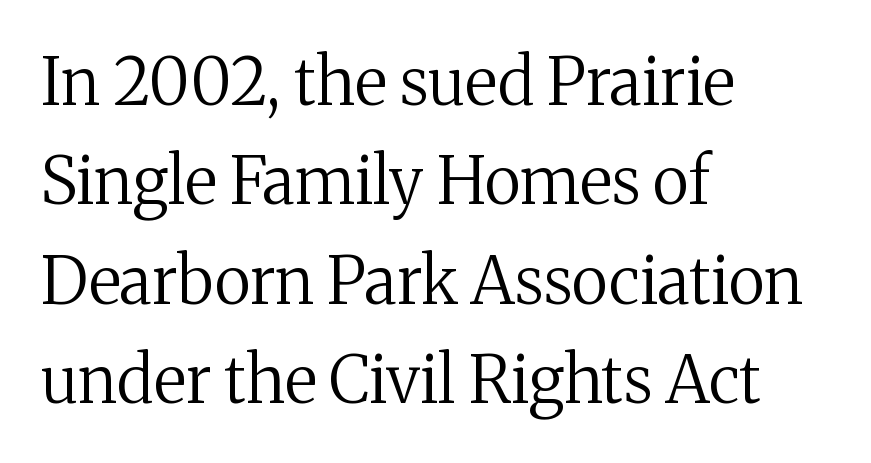
The image shows 65 px regular-weight serif type, upright; set left-aligned, normal line spacing (1.53x), normal letter spacing, not underlined; medium stroke contrast and a medium x-height.
